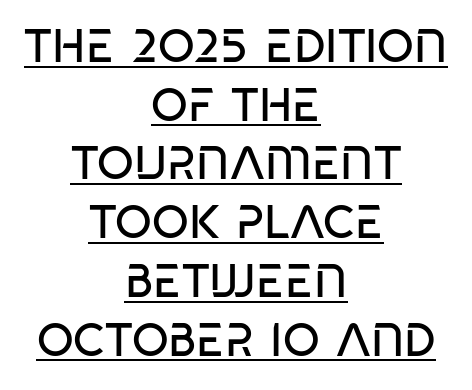
The image shows 47 px regular-weight, condensed sans-serif type, upright; set centered, normal line spacing (1.25x), normal letter spacing, underlined; low stroke contrast and a large x-height.
